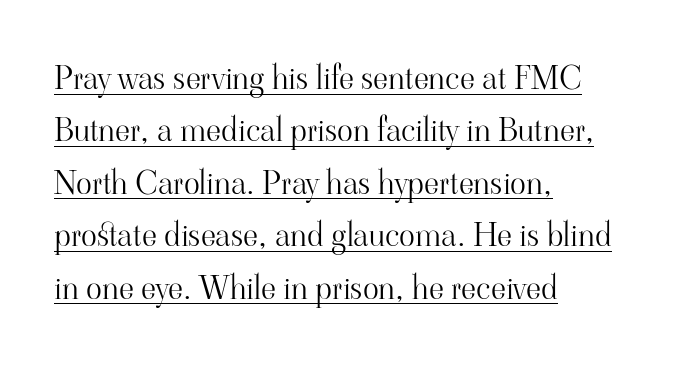
Q: Is the text bold? A: No.
Q: Is the text italic (slanted)? A: No, it is upright.
Q: Is the typeface a serif or a sans-serif typeface? A: Serif.
Q: Is the text underlined? A: Yes.
Q: How is the paragraph aligned? A: Left-aligned.
Q: Is the spacing between letters normal or unusually wide? A: Normal.
Q: Is the spacing between lines tight, normal or loose? A: Normal.
Q: Width (condensed, normal, or wide)? A: Normal.
Q: Stroke contrast? A: High.
Q: x-height? A: Small.
Q: Monospaced? A: No.
